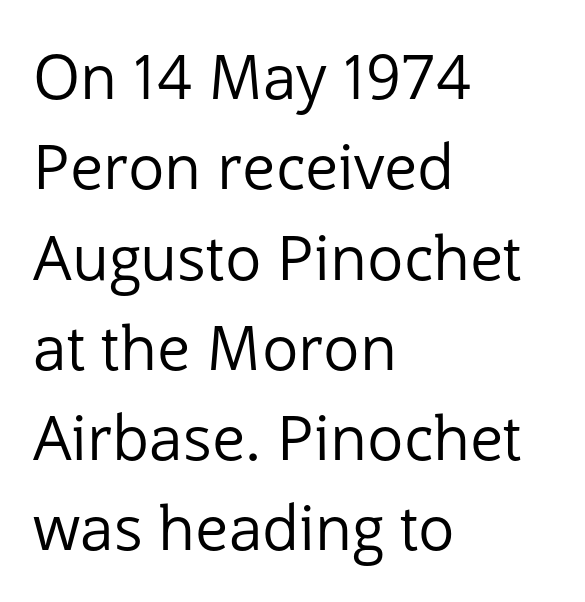
The ragged edge is on the right, which tells us the setting is flush left. The passage shown is typeset with a sans-serif family. Proportional: the letters do not fall into vertical columns. Here the glyphs are tracked normally, forming tight word shapes. The face looks like a standard text weight, possibly lighter. Italic: no, the glyphs are upright roman.
